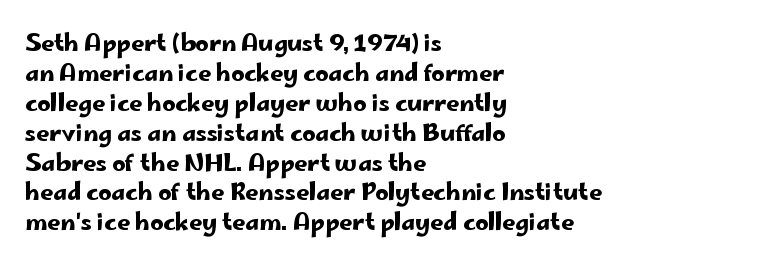
The rendering keeps characters at their native spacing. The string is rendered with underlining switched off. It's the straight-up-and-down kind of type. The paragraph has a hard left edge and a soft right edge. One glance says typical: line gaps are just what's usual.
